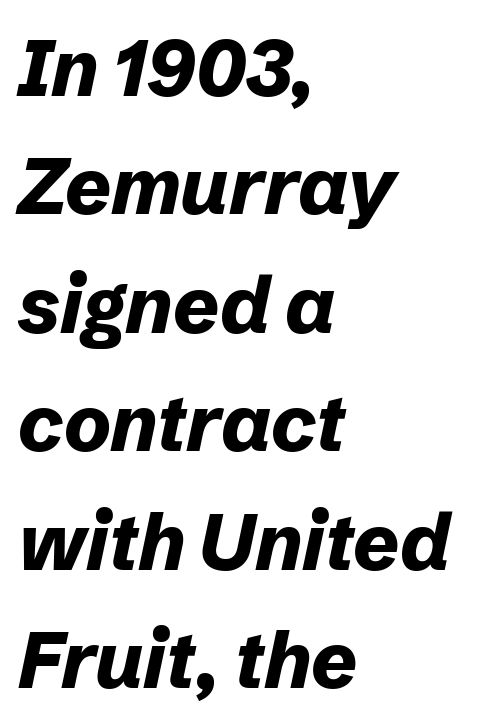
Each row of text sits above clean, open space. How are the letters spaced? Ordinarily, with no added tracking. These lines are rendered in a variable-pitch font. Does the lettering tilt? It does — this is italic. Evenly set lines give the paragraph a standard silhouette. A student would call this left alignment; a typographer would say flush left, rag right.
